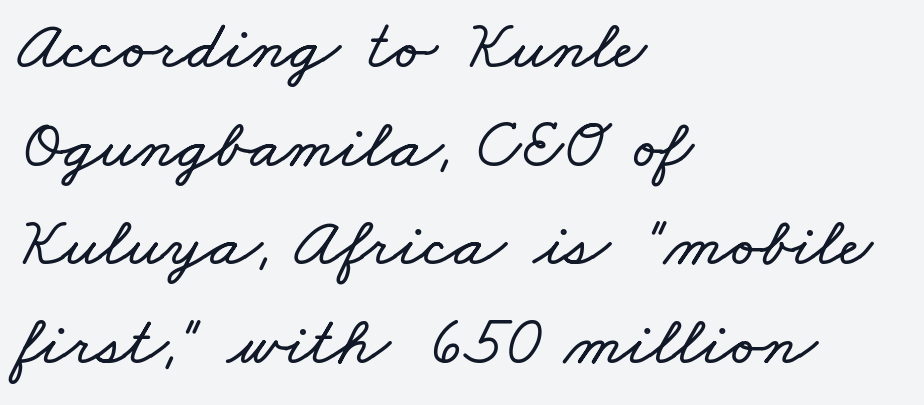
The image shows 71 px wide type; set left-aligned, normal line spacing (1.39x), normal letter spacing, not underlined; low stroke contrast and a small x-height.
